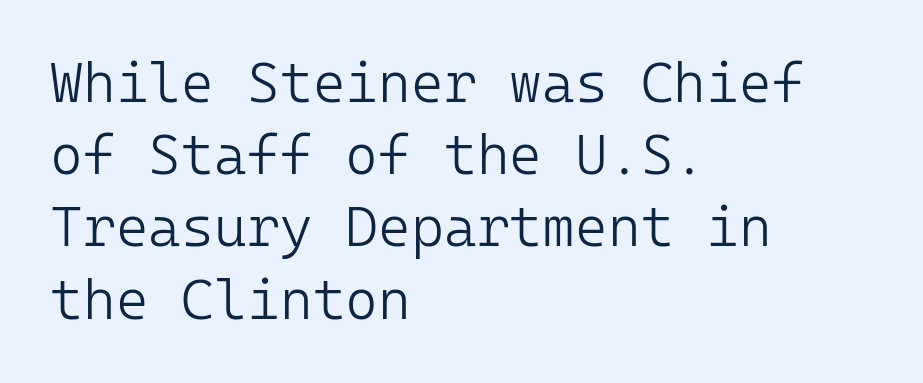
Q: Is the text bold? A: No.
Q: Is the text italic (slanted)? A: No, it is upright.
Q: Is the typeface a serif or a sans-serif typeface? A: Sans-serif.
Q: Is the text underlined? A: No.
Q: How is the paragraph aligned? A: Left-aligned.
Q: Is the spacing between letters normal or unusually wide? A: Normal.
Q: Is the spacing between lines tight, normal or loose? A: Normal.
Q: Width (condensed, normal, or wide)? A: Normal.
Q: Stroke contrast? A: Low.
Q: x-height? A: Medium.
